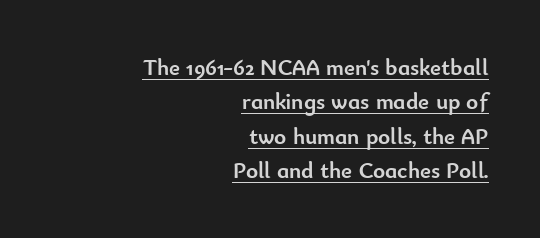
The image shows 23 px bold type, upright; set right-aligned, normal line spacing (1.5x), normal letter spacing, underlined.
